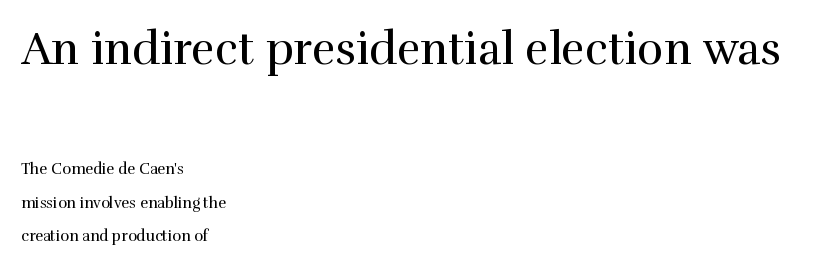
{"serif": "yes", "italic": "no", "bold": "no", "weight": "regular", "width": "normal", "x_height": "medium", "monospaced": "no", "underline": "no", "align": "left", "line_spacing": "loose", "line_spacing_ratio": 2.26, "letter_spacing": "normal", "letter_spacing_em": 0.0, "larger_block": "first", "size_ratio": 3.0, "glyph_px": 45}
